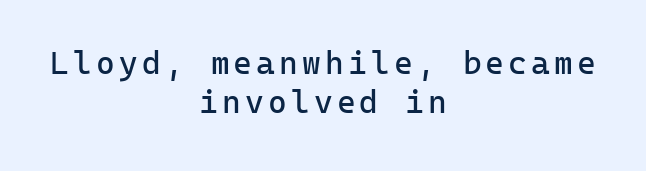
A clean baseline with only descenders dipping below it. Neither beginnings nor endings align; midpoints do. Weight class: somewhere from thin through regular. Monospaced: the letters line up in strict vertical columns. The type sits square on the baseline with zero lean. The glyphs in this specimen are sans serif.
